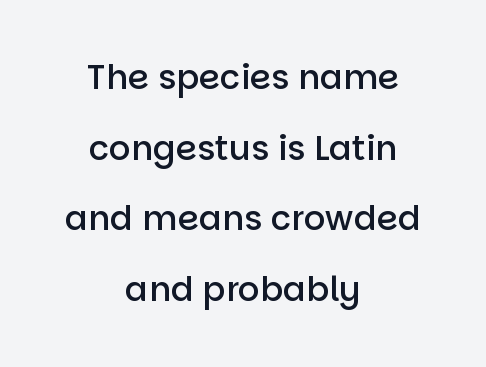
Q: Is the text bold? A: Semi-bold.
Q: Is the text italic (slanted)? A: No, it is upright.
Q: Is the typeface a serif or a sans-serif typeface? A: Sans-serif.
Q: Is the text underlined? A: No.
Q: How is the paragraph aligned? A: Centered.
Q: Is the spacing between letters normal or unusually wide? A: Normal.
Q: Is the spacing between lines tight, normal or loose? A: Loose.
Q: Width (condensed, normal, or wide)? A: Normal.
Q: Stroke contrast? A: Low.
Q: x-height? A: Large.
Q: Monospaced? A: No.
